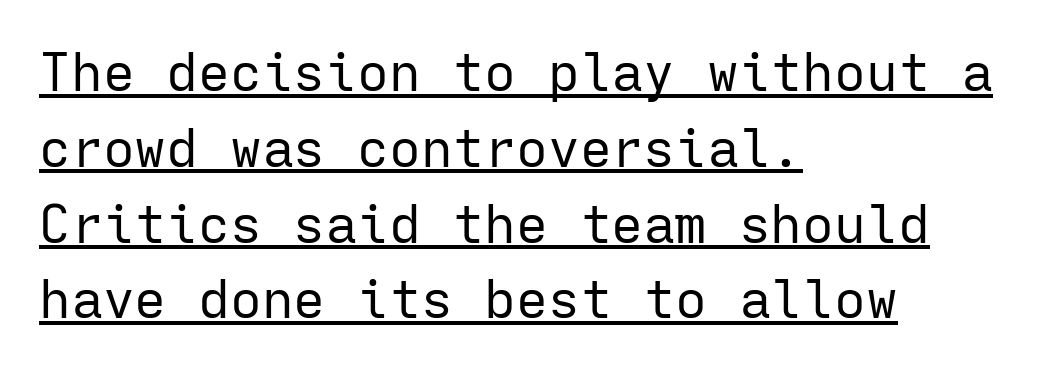
Q: Is the text bold? A: No.
Q: Is the text italic (slanted)? A: No, it is upright.
Q: Is the typeface a serif or a sans-serif typeface? A: Sans-serif.
Q: Is the text underlined? A: Yes.
Q: How is the paragraph aligned? A: Left-aligned.
Q: Is the spacing between letters normal or unusually wide? A: Normal.
Q: Is the spacing between lines tight, normal or loose? A: Normal.
Q: Width (condensed, normal, or wide)? A: Normal.
Q: Stroke contrast? A: Low.
Q: x-height? A: Medium.
Q: Monospaced? A: Yes.
